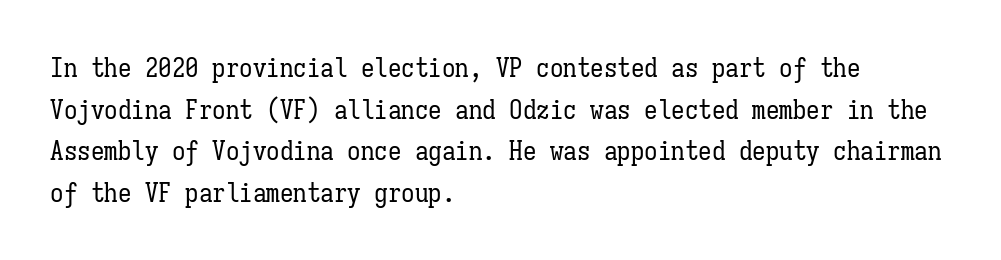
{"italic": "no", "bold": "no", "underline": "no", "align": "left", "line_spacing": "normal", "line_spacing_ratio": 1.54, "letter_spacing": "normal", "letter_spacing_em": 0.0, "glyph_px": 27}
